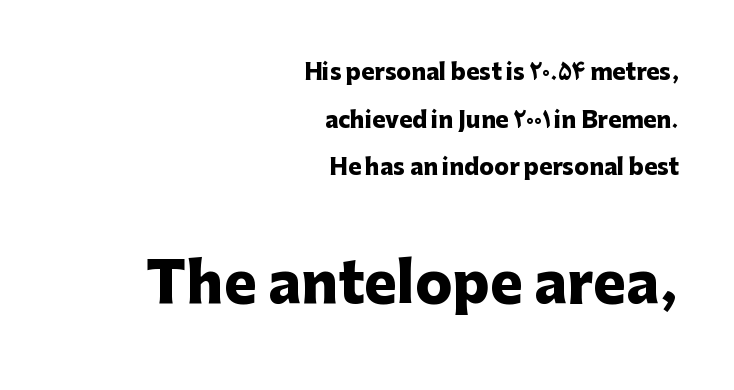
{"serif": "no", "italic": "no", "bold": "yes", "weight": "heavy", "width": "normal", "stroke_contrast": "low", "x_height": "medium", "monospaced": "no", "underline": "no", "align": "right", "line_spacing": "loose", "line_spacing_ratio": 2.17, "letter_spacing": "normal", "letter_spacing_em": 0.0, "larger_block": "second", "size_ratio": 2.5, "glyph_px": 55}
